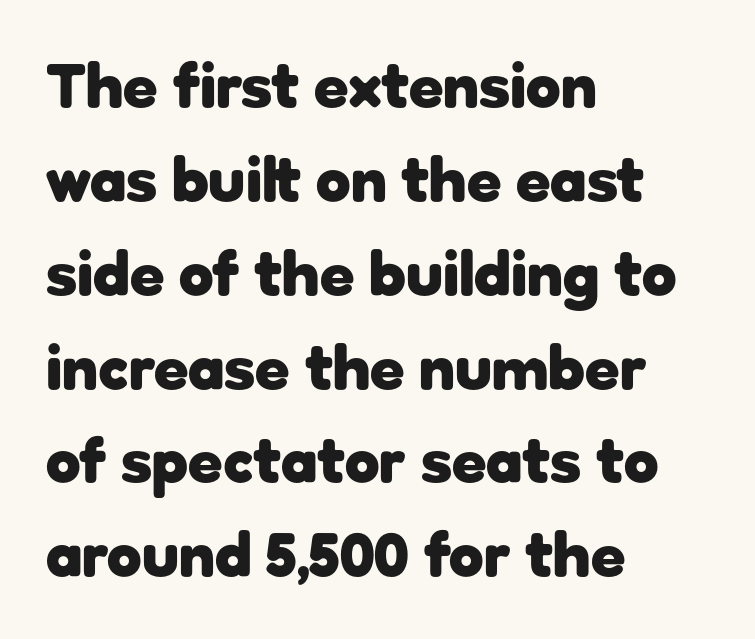
{"serif": "no", "italic": "no", "bold": "yes", "weight": "heavy", "width": "normal", "stroke_contrast": "low", "x_height": "medium", "monospaced": "no", "underline": "no", "align": "left", "line_spacing": "normal", "line_spacing_ratio": 1.49, "letter_spacing": "normal", "letter_spacing_em": 0.0, "glyph_px": 63}
